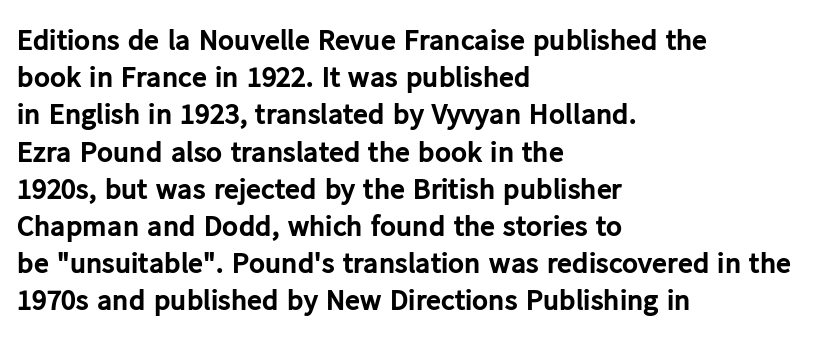
{"serif": "no", "italic": "no", "bold": "yes", "weight": "bold", "width": "normal", "stroke_contrast": "low", "x_height": "medium", "monospaced": "no", "underline": "no", "align": "left", "line_spacing_ratio": 1.24, "letter_spacing": "normal", "letter_spacing_em": 0.0, "glyph_px": 30}
